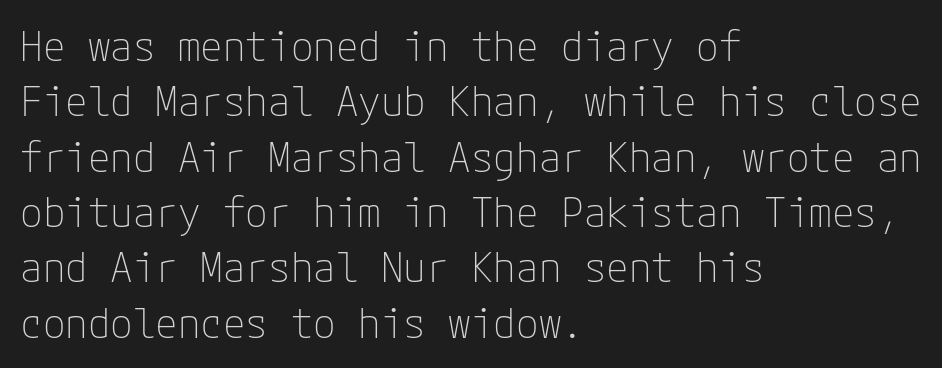
What stands out about the letter spacing? Nothing — it is the standard amount. Unlike a traditional serif, this face leaves its strokes unadorned. The weight would be labelled regular, book, light, or lighter still. These lines are set flush left with a ragged right edge.
